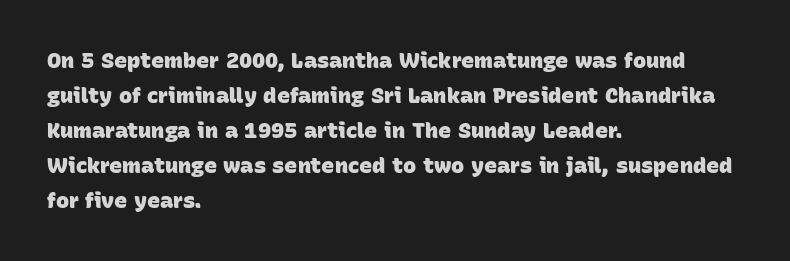
{"bold": "yes", "underline": "no", "align": "left", "line_spacing": "normal", "line_spacing_ratio": 1.59, "letter_spacing": "normal", "letter_spacing_em": 0.0, "glyph_px": 22}
